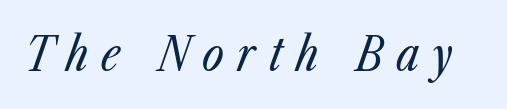
The image shows 47 px regular-weight, condensed type, italic (leaning right); set unusually wide letter spacing (+0.28 em), not underlined; low stroke contrast and a medium x-height.
